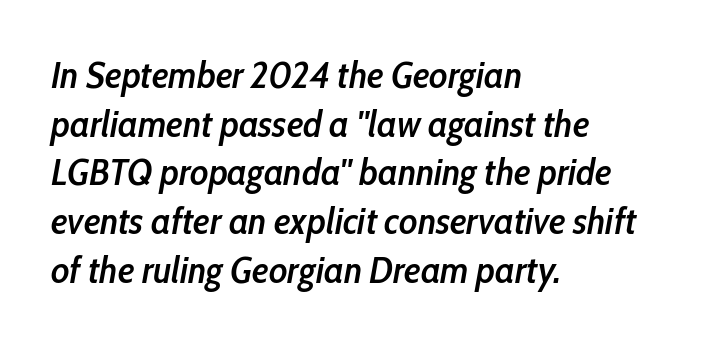
The image shows 38 px semibold, condensed type, italic (leaning right); set left-aligned, normal line spacing (1.28x), normal letter spacing, not underlined; low stroke contrast and a medium x-height.
